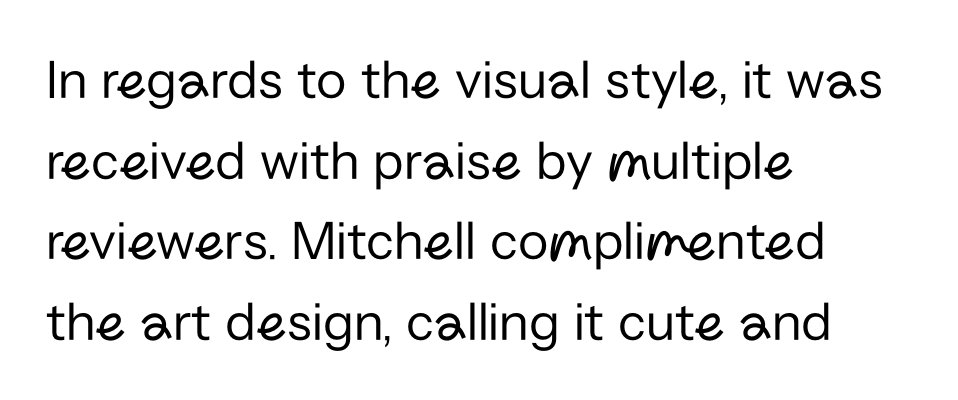
Q: Is the text bold? A: No.
Q: Is the text italic (slanted)? A: No, it is upright.
Q: Is the typeface a serif or a sans-serif typeface? A: Sans-serif.
Q: Is the text underlined? A: No.
Q: How is the paragraph aligned? A: Left-aligned.
Q: Is the spacing between letters normal or unusually wide? A: Normal.
Q: Is the spacing between lines tight, normal or loose? A: Normal.
Q: Width (condensed, normal, or wide)? A: Normal.
Q: Stroke contrast? A: Low.
Q: x-height? A: Medium.
Q: Monospaced? A: No.
